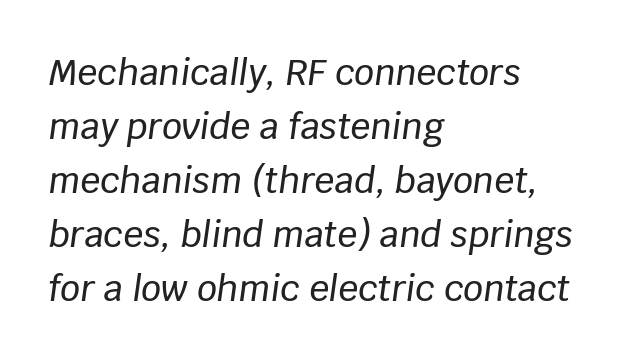
{"italic": "yes", "lean": "right", "slant_degrees": 8, "width": "normal", "stroke_contrast": "low", "x_height": "large", "monospaced": "no", "underline": "no", "align": "left", "line_spacing": "normal", "line_spacing_ratio": 1.54, "letter_spacing": "normal", "letter_spacing_em": 0.0, "glyph_px": 35}
